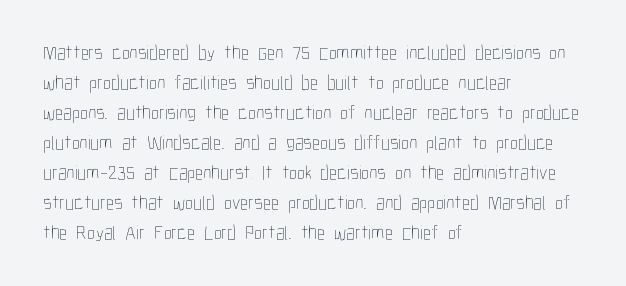
Q: Is the text bold? A: No.
Q: Is the text italic (slanted)? A: No, it is upright.
Q: Is the text underlined? A: No.
Q: How is the paragraph aligned? A: Left-aligned.
Q: Is the spacing between letters normal or unusually wide? A: Normal.
Q: Is the spacing between lines tight, normal or loose? A: Normal.
